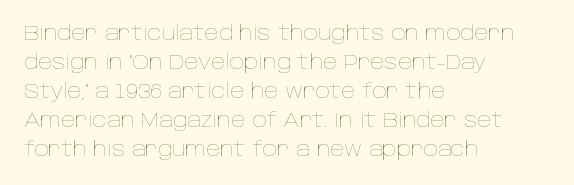
{"italic": "no", "bold": "no", "underline": "no", "align": "left", "line_spacing": "normal", "line_spacing_ratio": 1.45, "letter_spacing": "normal", "letter_spacing_em": 0.0, "glyph_px": 20}
